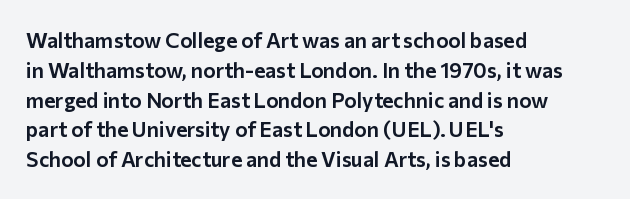
{"italic": "no", "underline": "no", "align": "left", "line_spacing": "normal", "line_spacing_ratio": 1.42, "letter_spacing": "normal", "letter_spacing_em": 0.0, "glyph_px": 21}
